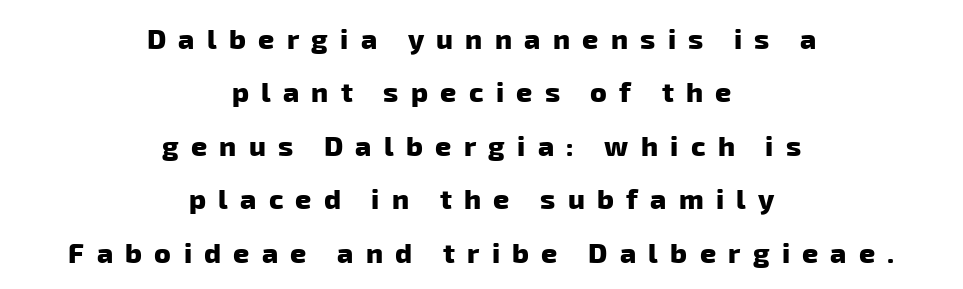
{"serif": "no", "bold": "yes", "weight": "heavy", "width": "normal", "stroke_contrast": "low", "x_height": "medium", "monospaced": "no", "underline": "no", "align": "center", "line_spacing": "loose", "line_spacing_ratio": 1.91, "letter_spacing": "wide", "letter_spacing_em": 0.44, "glyph_px": 28}
